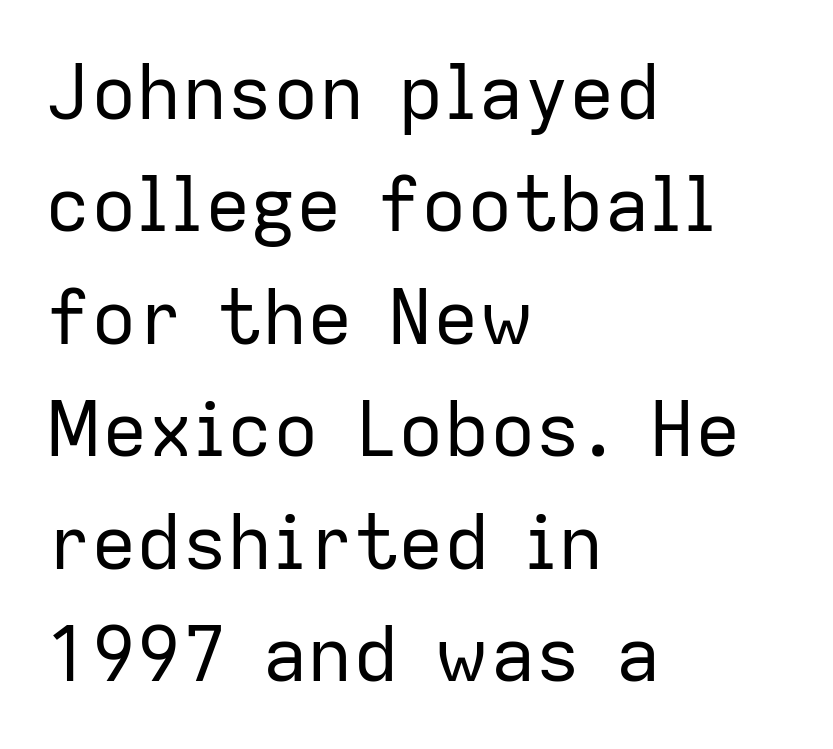
{"serif": "no", "italic": "no", "bold": "no", "weight": "regular", "width": "normal", "stroke_contrast": "low", "x_height": "medium", "monospaced": "no", "underline": "no", "align": "left", "line_spacing": "normal", "line_spacing_ratio": 1.48, "letter_spacing": "normal", "letter_spacing_em": 0.0, "glyph_px": 76}
